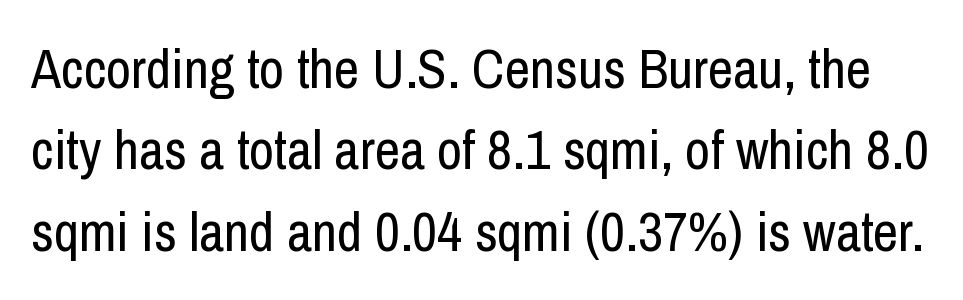
Q: Is the text bold? A: No.
Q: Is the text italic (slanted)? A: No, it is upright.
Q: Is the typeface a serif or a sans-serif typeface? A: Sans-serif.
Q: Is the text underlined? A: No.
Q: Is the spacing between letters normal or unusually wide? A: Normal.
Q: Is the spacing between lines tight, normal or loose? A: Normal.
Q: Width (condensed, normal, or wide)? A: Condensed.
Q: Stroke contrast? A: Low.
Q: x-height? A: Medium.
Q: Monospaced? A: No.
